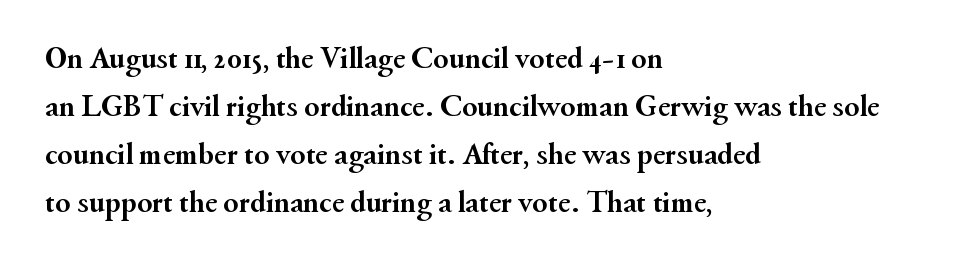
The image shows 31 px semibold serif type, upright; set left-aligned, normal line spacing (1.55x), normal letter spacing, not underlined; medium stroke contrast and a small x-height.
